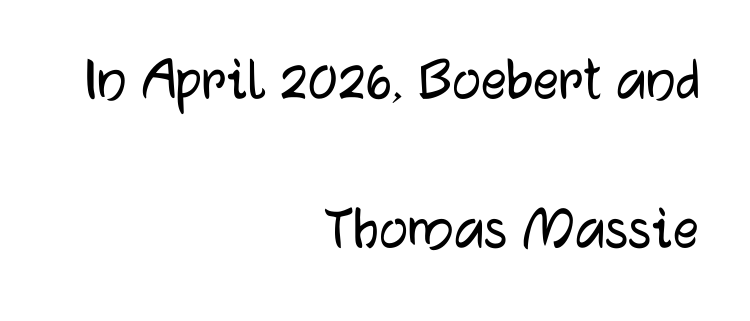
The image shows 64 px sans-serif type, upright; set right-aligned, loose line spacing (2.33x), normal letter spacing, not underlined; low stroke contrast and a medium x-height.
